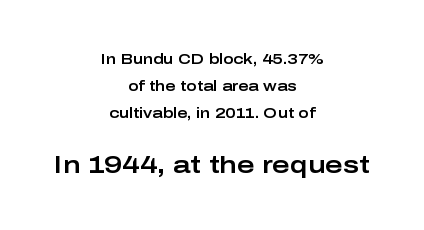
Look at the tracking — it's just the regular setting, nothing added. Italic: no, the glyphs are upright roman. Does the leading feel generous? Absolutely, it's lavish. Of the two passages, the one underneath uses the larger point size. Casual observation: everything's sitting right in the middle. The gap between lines stays unmarked.
